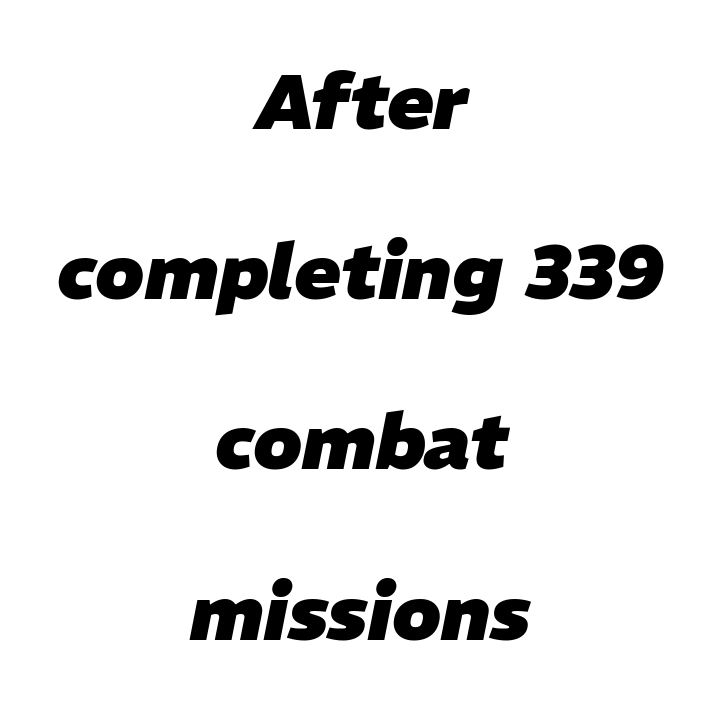
What weight is shown? A full bold with thick strokes. The text carries the slant typical of an italic or oblique font. The gaps between neighbouring characters are ordinary and unremarkable. The passage is arranged like a title page — every line centered. The line-height multiplier appears high, well above default. Here the designer chose a conventional face with non-uniform glyph widths.
